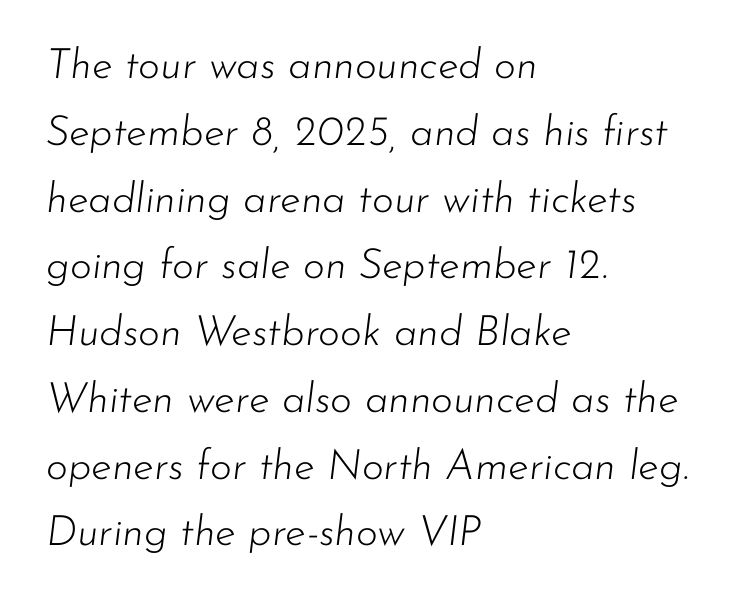
The image shows 42 px light type, italic (leaning right); set left-aligned, normal line spacing (1.59x), normal letter spacing, not underlined; low stroke contrast and a small x-height.
